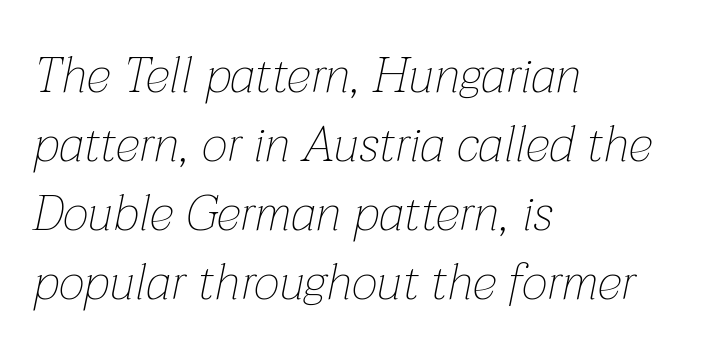
The image shows 50 px thin type, italic (leaning right); set left-aligned, normal line spacing (1.38x), normal letter spacing, not underlined; low stroke contrast and a medium x-height.
